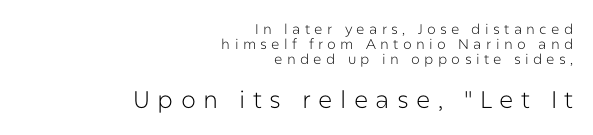
Compared with typical paragraphs, the rows here are closer together. Compared with typical body copy, the letter spacing here is much looser. These lines are set flush right with a ragged left edge. Top chunk: small. Bottom chunk: large. Rule under the text: the space is simply empty. The typeface has the unassuming heft of standard copy or less.
